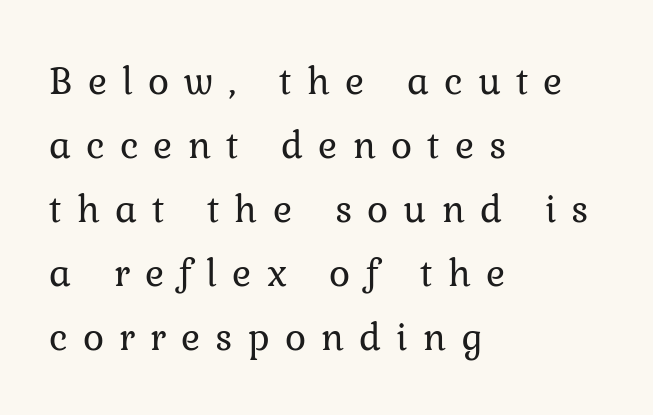
The image shows 40 px regular-weight type, upright; set left-aligned, normal line spacing (1.6x), unusually wide letter spacing (+0.38 em), not underlined; low stroke contrast and a medium x-height.
